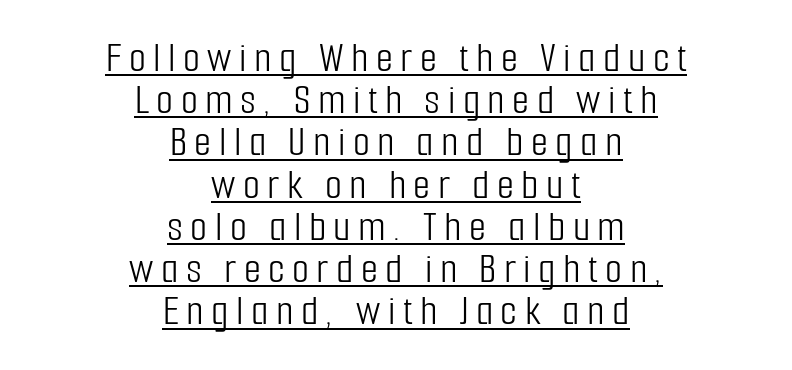
Horizontal alignment here is central, giving a formal, balanced look. Posture: straight, roman, zero tilt. Underline: present. The rendering uses natural spacing where letterforms have individual widths. Unlike a traditional serif, this face leaves its strokes unadorned.
